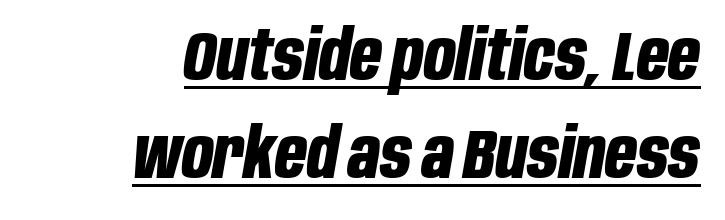
{"italic": "yes", "lean": "right", "slant_degrees": 10, "bold": "yes", "weight": "bold", "width": "condensed", "stroke_contrast": "low", "x_height": "large", "monospaced": "no", "underline": "yes", "align": "right", "line_spacing": "normal", "line_spacing_ratio": 1.42, "letter_spacing": "normal", "letter_spacing_em": 0.0, "glyph_px": 69}
